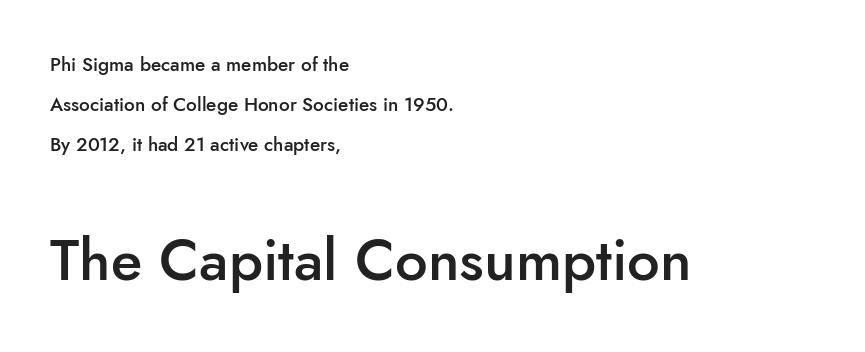
{"serif": "no", "italic": "no", "bold": "semi", "weight": "semibold", "width": "normal", "stroke_contrast": "low", "x_height": "small", "monospaced": "no", "underline": "no", "align": "left", "line_spacing": "loose", "line_spacing_ratio": 2.11, "letter_spacing": "normal", "letter_spacing_em": 0.0, "larger_block": "second", "size_ratio": 3.05, "glyph_px": 58}
